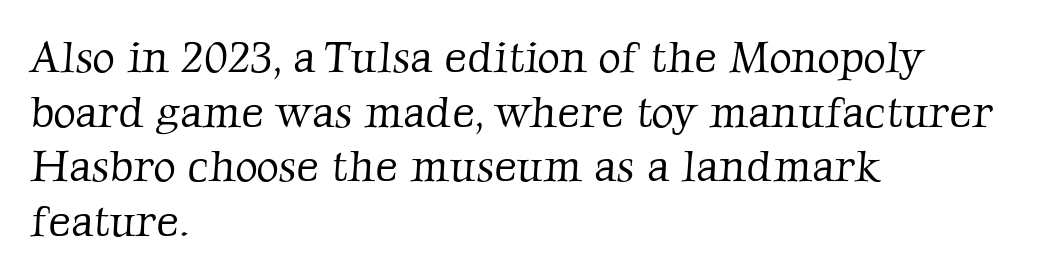
The image shows 44 px light serif type; set left-aligned, line spacing 1.24x, normal letter spacing, not underlined; low stroke contrast and a medium x-height.
